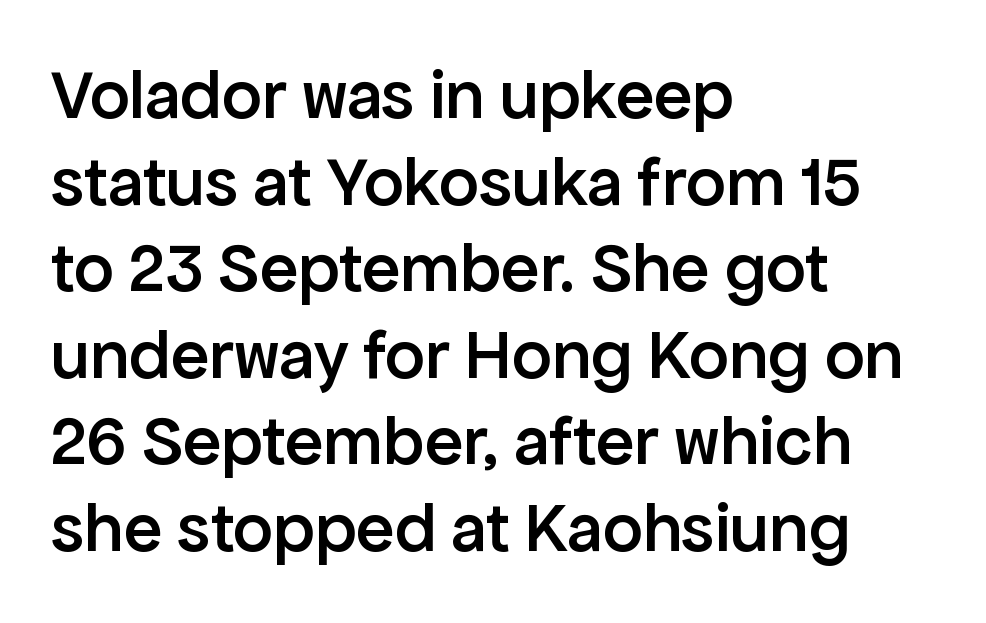
{"serif": "no", "italic": "no", "bold": "semi", "weight": "semibold", "width": "normal", "stroke_contrast": "low", "x_height": "medium", "monospaced": "no", "underline": "no", "align": "left", "line_spacing_ratio": 1.22, "letter_spacing": "normal", "letter_spacing_em": 0.0, "glyph_px": 71}
